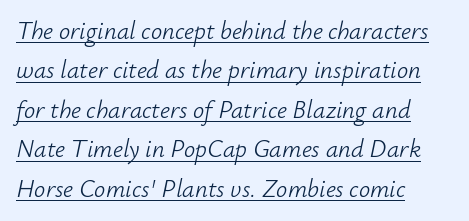
{"italic": "yes", "lean": "right", "slant_degrees": 12, "bold": "no", "underline": "yes", "align": "left", "line_spacing": "normal", "line_spacing_ratio": 1.58, "letter_spacing": "normal", "letter_spacing_em": 0.0, "glyph_px": 25}
